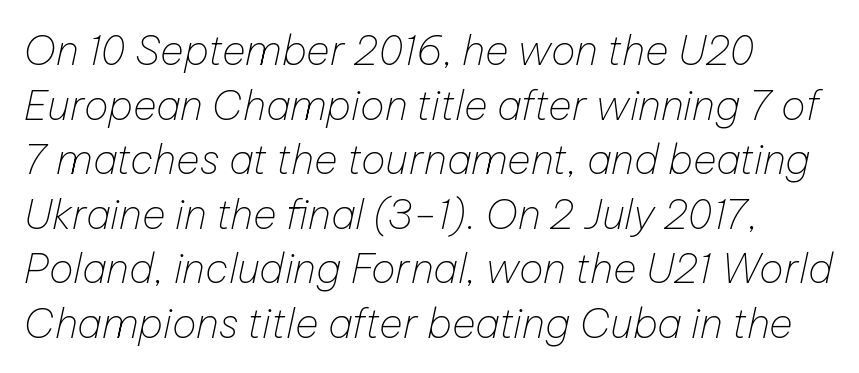
Q: Is the text bold? A: No.
Q: Is the text italic (slanted)? A: Yes, it leans right by about 12 degrees.
Q: Is the text underlined? A: No.
Q: Is the spacing between letters normal or unusually wide? A: Normal.
Q: Is the spacing between lines tight, normal or loose? A: Normal.
Q: Width (condensed, normal, or wide)? A: Normal.
Q: Stroke contrast? A: Low.
Q: x-height? A: Medium.
Q: Monospaced? A: No.
